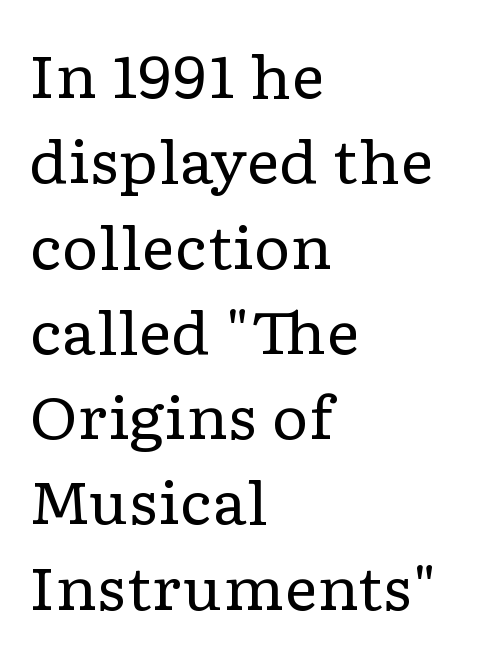
Look at the bottom of the vertical strokes: they flare into serifs here. Plain, unruled lines of type. What's the leading like? Ordinary, nothing unusual. A light-to-regular cut is what we see here. Do the characters align in a grid? No, the font is proportional.
